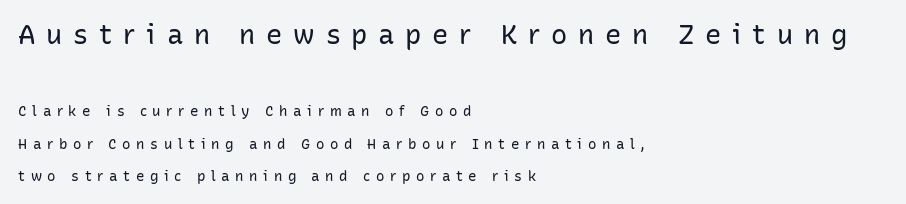
{"italic": "no", "bold": "no", "underline": "no", "align": "left", "line_spacing": "loose", "line_spacing_ratio": 2.32, "letter_spacing": "wide", "letter_spacing_em": 0.4, "larger_block": "first", "size_ratio": 1.93, "glyph_px": 27}
